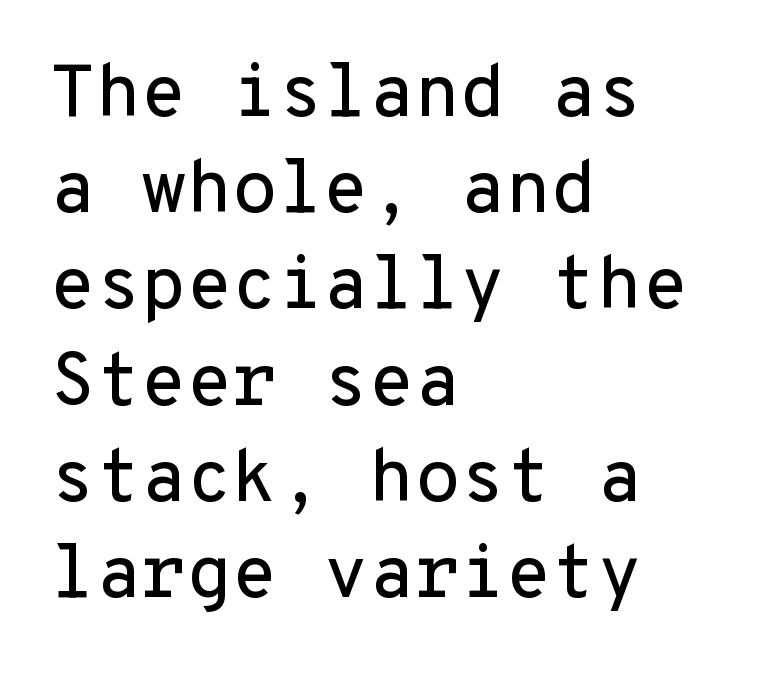
Q: Is the text italic (slanted)? A: No, it is upright.
Q: Is the typeface a serif or a sans-serif typeface? A: Sans-serif.
Q: Is the text underlined? A: No.
Q: How is the paragraph aligned? A: Left-aligned.
Q: Is the spacing between letters normal or unusually wide? A: Normal.
Q: Is the spacing between lines tight, normal or loose? A: Normal.
Q: Width (condensed, normal, or wide)? A: Normal.
Q: Stroke contrast? A: Low.
Q: x-height? A: Medium.
Q: Monospaced? A: Yes.
